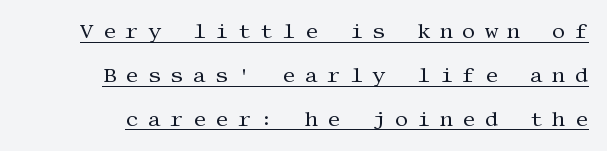
Each word looks stretched out because of the extra space between its letters. On a weight scale, this lands at 450 or below. Descenders here cross a horizontal rule under the line. Horizontal bands of white between lines are thick stripes. You can tell it's not italic because the verticals are truly vertical.
